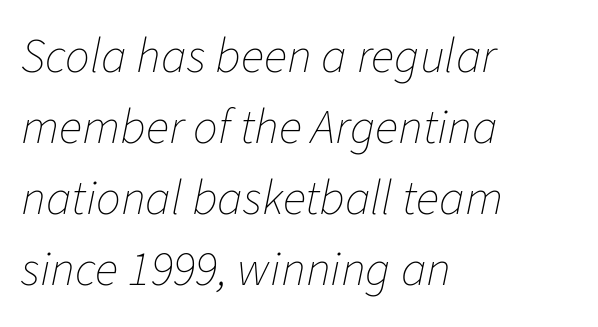
Q: Is the text bold? A: No.
Q: Is the text italic (slanted)? A: Yes, it leans right by about 11 degrees.
Q: Is the text underlined? A: No.
Q: How is the paragraph aligned? A: Left-aligned.
Q: Is the spacing between letters normal or unusually wide? A: Normal.
Q: Is the spacing between lines tight, normal or loose? A: Normal.
Q: Width (condensed, normal, or wide)? A: Normal.
Q: Stroke contrast? A: Low.
Q: x-height? A: Medium.
Q: Monospaced? A: No.
